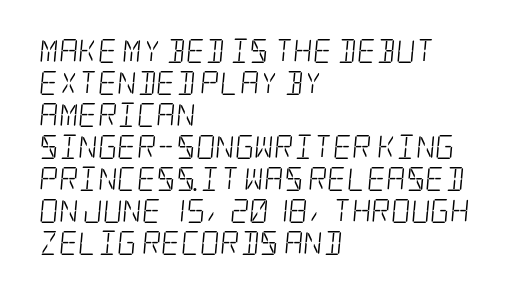
The weight would be labelled regular, book, light, or lighter still. Default kerning and tracking; the words read as compact shapes. The vertical gap from one line to the next is medium. The string is rendered with underlining switched off. Casual observation: everything's shoved over to the left.
